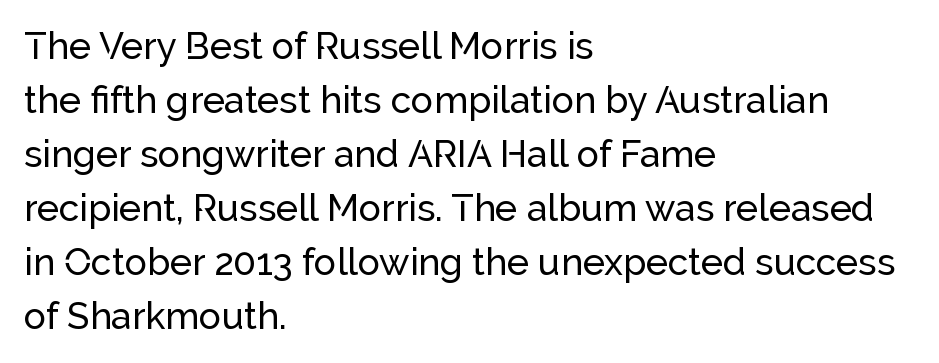
{"serif": "no", "italic": "no", "width": "normal", "stroke_contrast": "low", "x_height": "medium", "monospaced": "no", "underline": "no", "align": "left", "line_spacing": "normal", "line_spacing_ratio": 1.46, "letter_spacing": "normal", "letter_spacing_em": 0.0, "glyph_px": 37}
